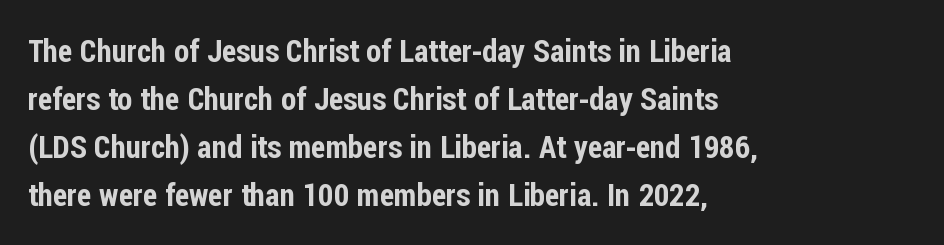
Q: Is the text italic (slanted)? A: No, it is upright.
Q: Is the typeface a serif or a sans-serif typeface? A: Sans-serif.
Q: Is the text underlined? A: No.
Q: How is the paragraph aligned? A: Left-aligned.
Q: Is the spacing between letters normal or unusually wide? A: Normal.
Q: Is the spacing between lines tight, normal or loose? A: Normal.
Q: Width (condensed, normal, or wide)? A: Condensed.
Q: Stroke contrast? A: Low.
Q: x-height? A: Medium.
Q: Monospaced? A: No.
